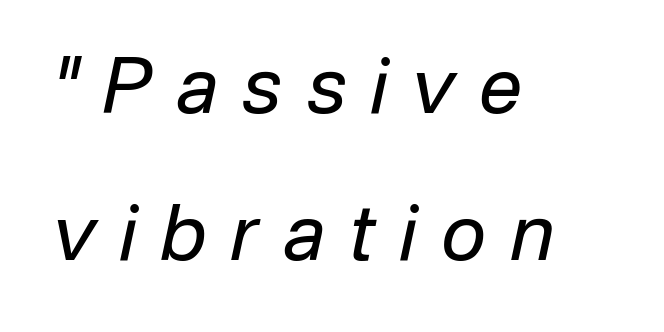
The glyphs are unaccompanied by any horizontal stroke below them. Compared with typical paragraphs, the rows here are farther apart. Display-style spreading of the glyphs; the letterfit is very open. Varying glyph widths throughout — classic text-font behaviour. This sample uses an oblique cut, with every glyph tilted off the vertical. Stem width sits at or under what a default text font uses.
